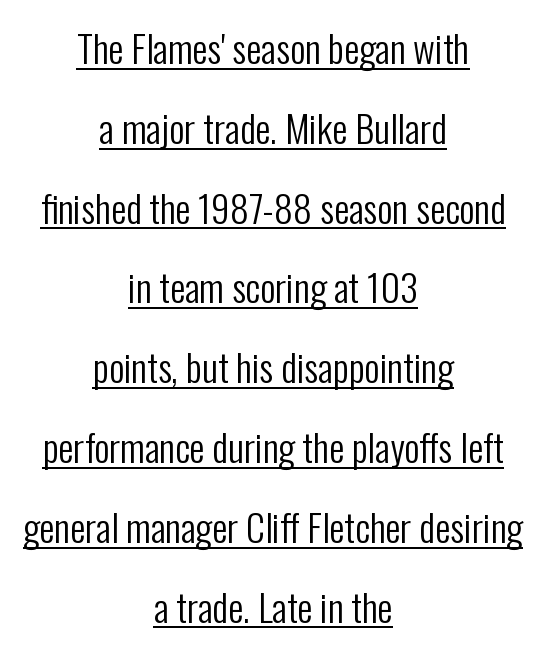
The image shows 38 px regular-weight, condensed sans-serif type, upright; set centered, loose line spacing (2.1x), normal letter spacing, underlined; low stroke contrast and a medium x-height.
